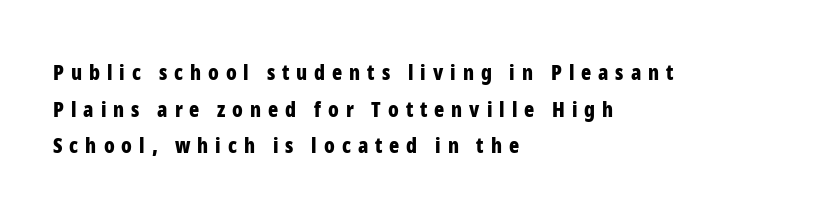
Q: Is the text bold? A: Yes.
Q: Is the text italic (slanted)? A: No, it is upright.
Q: Is the text underlined? A: No.
Q: How is the paragraph aligned? A: Left-aligned.
Q: Is the spacing between letters normal or unusually wide? A: Unusually wide.
